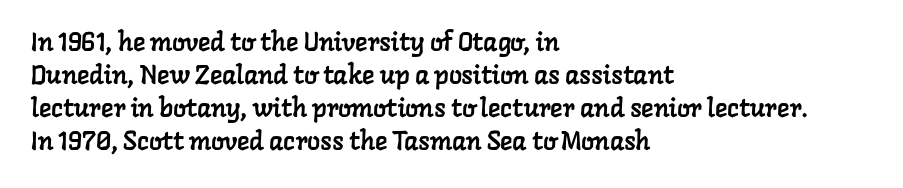
{"underline": "no", "align": "left", "line_spacing": "normal", "line_spacing_ratio": 1.27, "letter_spacing": "normal", "letter_spacing_em": 0.0, "glyph_px": 26}
